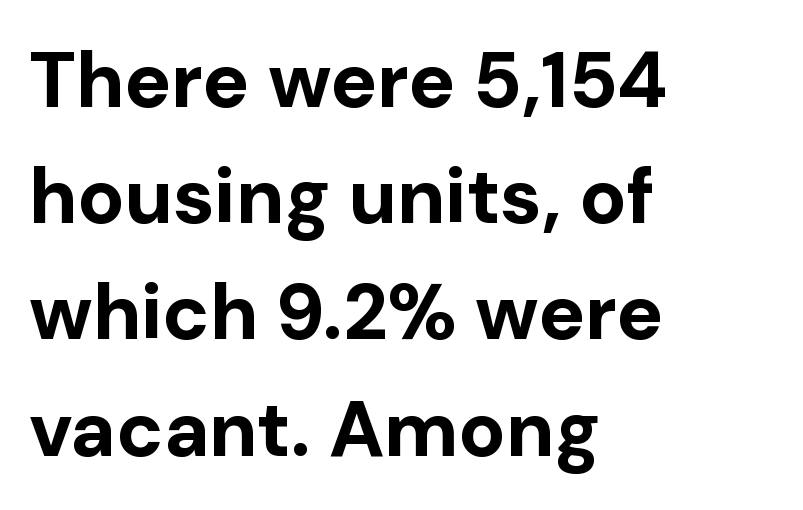
A dark, heavy texture on the line: the type is bold. The axis of the letterforms is exactly vertical. You can tell from the bare stems that sans-serif type was used. No extra tracking has been applied to these lines. Quick note: underline off. Compared with a centered layout, this one pins lines to the left instead.
